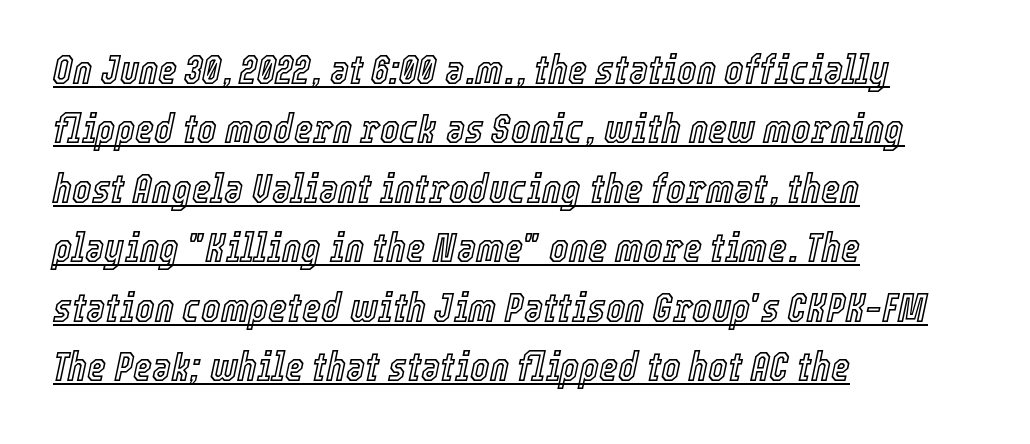
{"italic": "yes", "lean": "right", "slant_degrees": 12, "width": "condensed", "x_height": "medium", "monospaced": "no", "underline": "yes", "align": "left", "line_spacing": "normal", "line_spacing_ratio": 1.45, "letter_spacing": "normal", "letter_spacing_em": 0.0, "glyph_px": 41}
